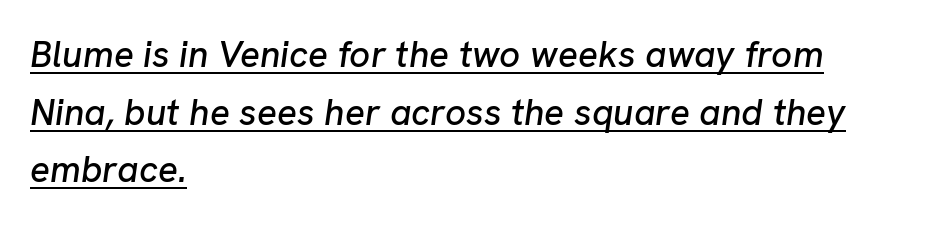
The image shows 37 px text type, italic (leaning right); set left-aligned, normal line spacing (1.56x), normal letter spacing, underlined; low stroke contrast and a medium x-height.
